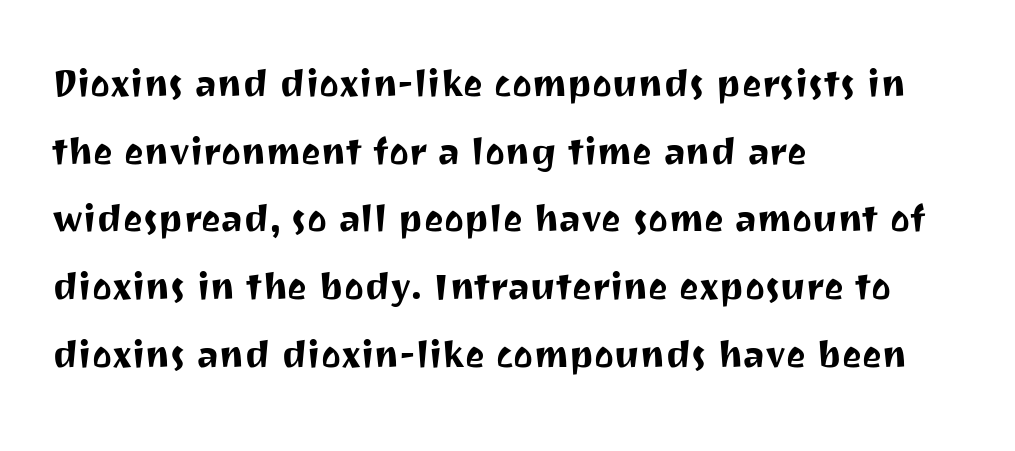
{"serif": "no", "italic": "no", "width": "normal", "stroke_contrast": "medium", "x_height": "medium", "monospaced": "no", "underline": "no", "align": "left", "line_spacing": "normal", "line_spacing_ratio": 1.44, "letter_spacing": "normal", "letter_spacing_em": 0.0, "glyph_px": 47}
